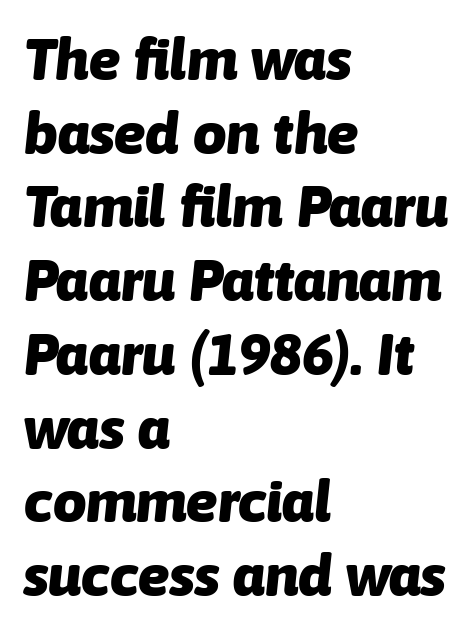
{"italic": "yes", "lean": "right", "slant_degrees": 6, "bold": "yes", "weight": "heavy", "width": "normal", "stroke_contrast": "low", "x_height": "medium", "monospaced": "no", "underline": "no", "align": "left", "line_spacing": "normal", "line_spacing_ratio": 1.25, "letter_spacing": "normal", "letter_spacing_em": 0.0, "glyph_px": 59}
